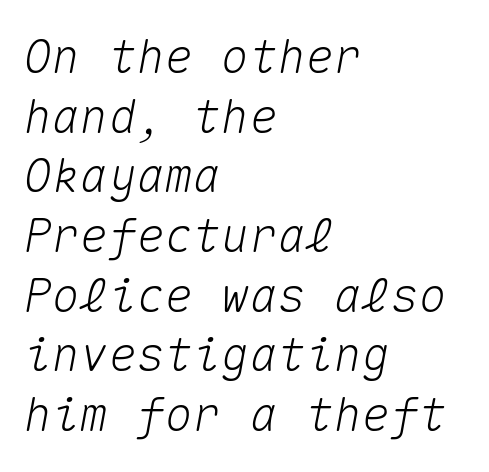
The image shows 47 px text type, italic (leaning right), monospaced; set left-aligned, normal line spacing (1.27x), normal letter spacing, not underlined; medium stroke contrast and a medium x-height.
